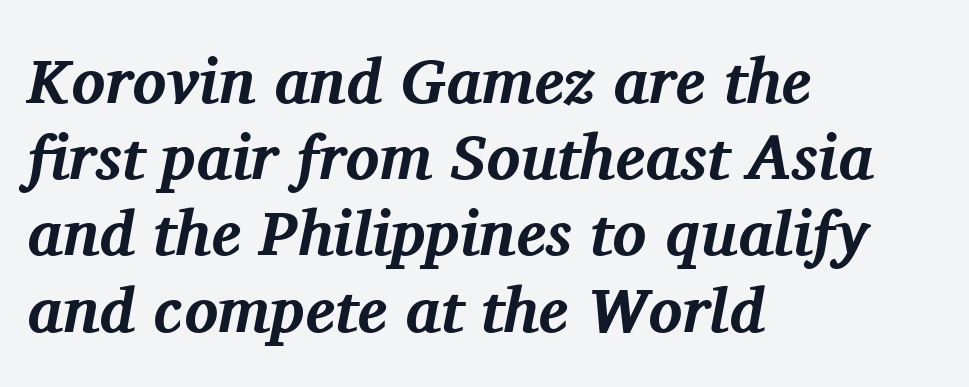
{"serif": "yes", "italic": "yes", "lean": "right", "slant_degrees": 11, "bold": "yes", "weight": "bold", "width": "normal", "stroke_contrast": "medium", "x_height": "medium", "monospaced": "no", "underline": "no", "align": "left", "line_spacing_ratio": 1.21, "letter_spacing": "normal", "letter_spacing_em": 0.0, "glyph_px": 63}
